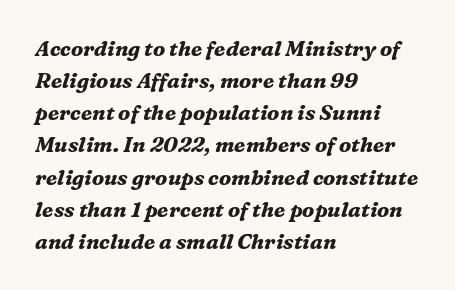
The image shows 21 px bold type, italic (leaning right); set left-aligned, normal line spacing (1.53x), normal letter spacing, not underlined.
